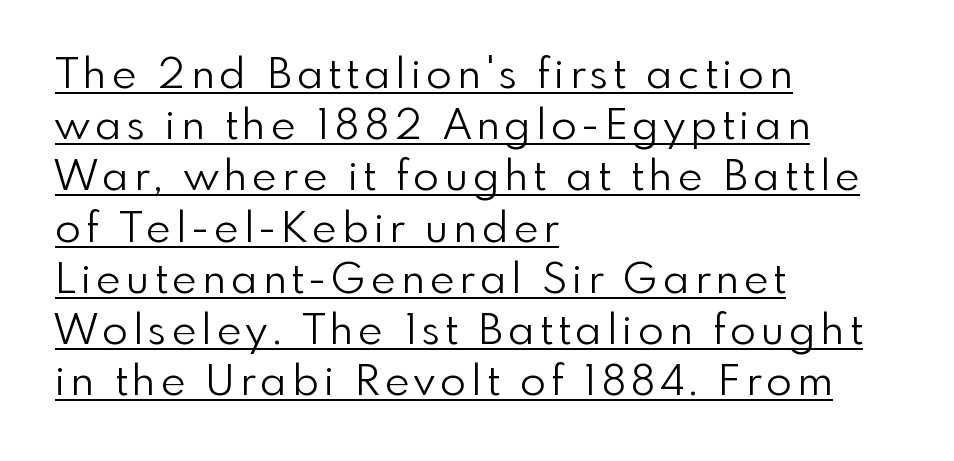
Q: Is the text bold? A: No.
Q: Is the text italic (slanted)? A: No, it is upright.
Q: Is the typeface a serif or a sans-serif typeface? A: Sans-serif.
Q: Is the text underlined? A: Yes.
Q: How is the paragraph aligned? A: Left-aligned.
Q: Width (condensed, normal, or wide)? A: Normal.
Q: x-height? A: Small.
Q: Monospaced? A: No.
